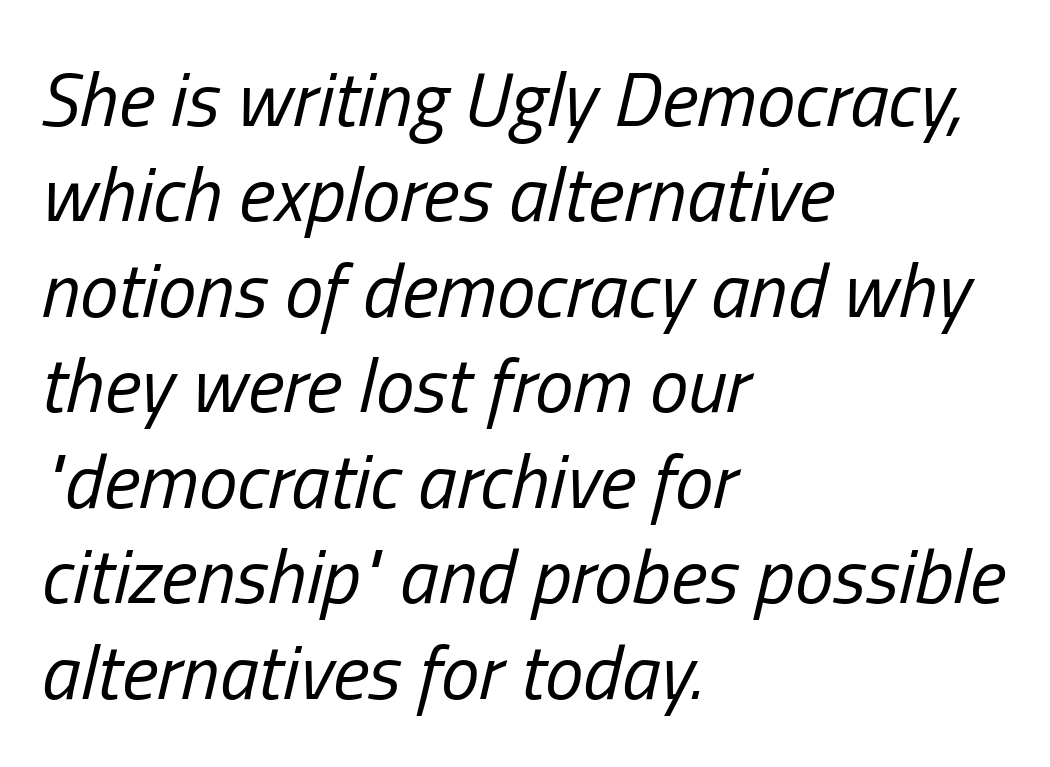
The face used here is proportionally spaced, like ordinary book or web type. Here the glyphs are tracked normally, forming tight word shapes. Caption: face not bold, strokes unweighted. Notice how the passage keeps a crisp vertical edge on the left only.
